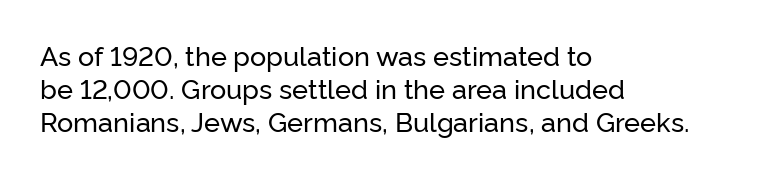
Every row of glyphs begins at an identical x-position on the left. These lines were composed using upright roman letters. Standard letterfit; no display-style spreading of the glyphs. The glyphs are unaccompanied by any horizontal stroke below them.
